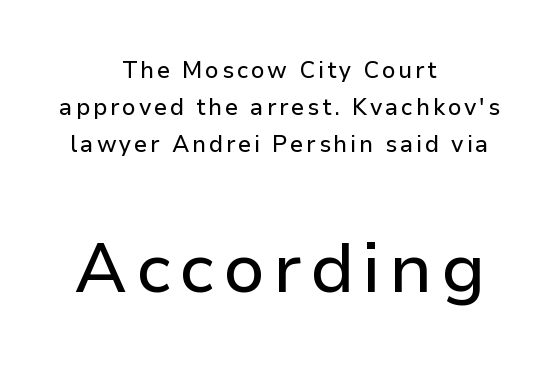
Q: Is the text italic (slanted)? A: No, it is upright.
Q: Is the typeface a serif or a sans-serif typeface? A: Sans-serif.
Q: Is the text underlined? A: No.
Q: How is the paragraph aligned? A: Centered.
Q: Is the spacing between lines tight, normal or loose? A: Normal.
Q: Which block of text is set in a larger size, the first (top) or the second (bottom)? A: The second (bottom) one.
Q: Width (condensed, normal, or wide)? A: Normal.
Q: Stroke contrast? A: Low.
Q: x-height? A: Medium.
Q: Monospaced? A: No.
